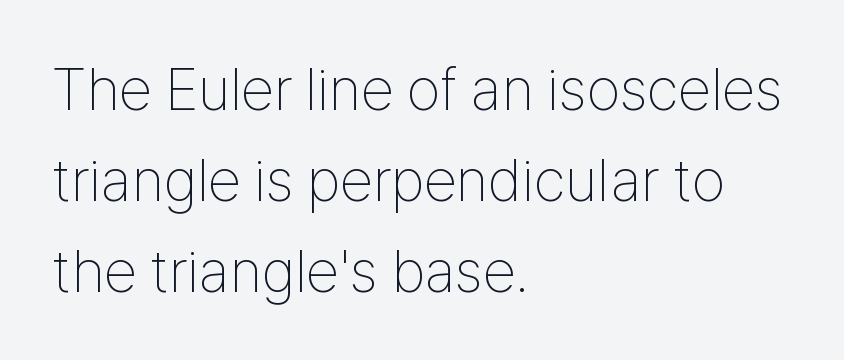
{"serif": "no", "italic": "no", "bold": "no", "weight": "thin", "width": "condensed", "stroke_contrast": "low", "x_height": "medium", "monospaced": "no", "underline": "no", "align": "left", "line_spacing": "normal", "line_spacing_ratio": 1.52, "letter_spacing": "normal", "letter_spacing_em": 0.0, "glyph_px": 60}
